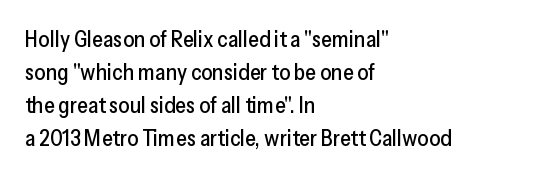
A clean baseline with only descenders dipping below it. Standard letterfit; no display-style spreading of the glyphs. Notice how descenders clear the ascenders below comfortably — that's standard leading. It's the straight-up-and-down kind of type. Does the copy run flush right? No — it runs flush left.
